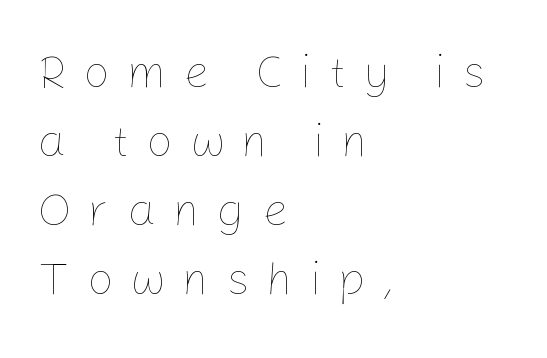
Q: Is the text bold? A: No.
Q: Is the text italic (slanted)? A: No, it is upright.
Q: Is the text underlined? A: No.
Q: How is the paragraph aligned? A: Left-aligned.
Q: Is the spacing between letters normal or unusually wide? A: Unusually wide.
Q: Is the spacing between lines tight, normal or loose? A: Normal.
Q: Width (condensed, normal, or wide)? A: Normal.
Q: Stroke contrast? A: Low.
Q: x-height? A: Medium.
Q: Monospaced? A: No.
